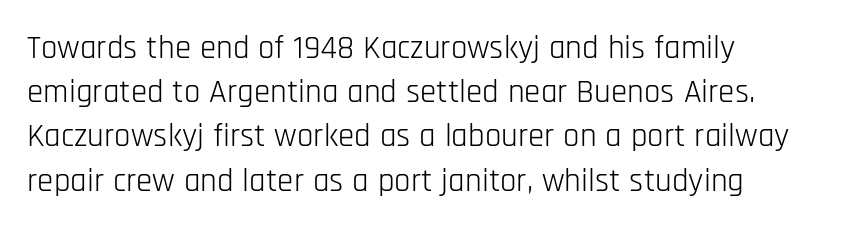
A bare baseline throughout the passage. Ascenders rise straight up at ninety degrees. The face used here is a sans, in the tradition of grotesques and geometrics. Standard letterfit; no display-style spreading of the glyphs. Is this a fixed-width face? No — the glyphs have proportional, varying widths.
